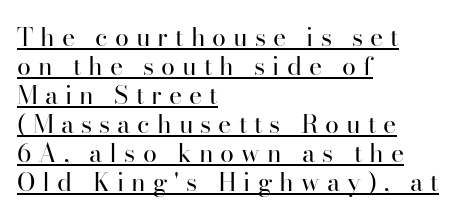
The text block is weighted toward the left margin, trailing off unevenly rightward. The rendering inserts visible extra space after every character. The specimen includes a rule beneath the text block's lines. The strokes carry an ordinary text weight at most. Italic: no, the glyphs are upright roman.
